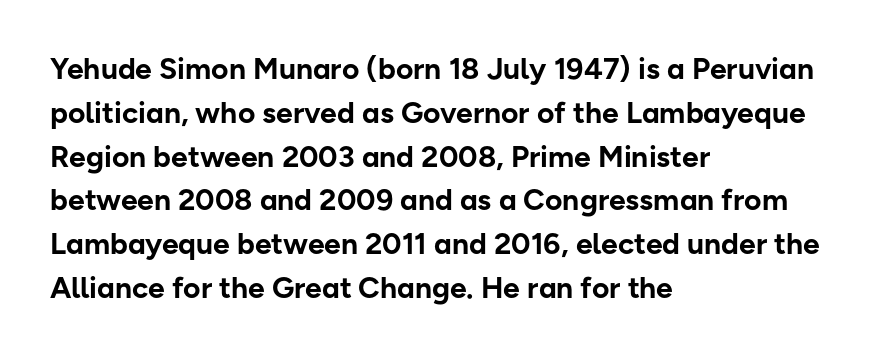
Q: Is the text bold? A: Yes.
Q: Is the text italic (slanted)? A: No, it is upright.
Q: Is the typeface a serif or a sans-serif typeface? A: Sans-serif.
Q: Is the text underlined? A: No.
Q: How is the paragraph aligned? A: Left-aligned.
Q: Is the spacing between letters normal or unusually wide? A: Normal.
Q: Is the spacing between lines tight, normal or loose? A: Normal.
Q: Width (condensed, normal, or wide)? A: Normal.
Q: Stroke contrast? A: Low.
Q: x-height? A: Medium.
Q: Monospaced? A: No.
